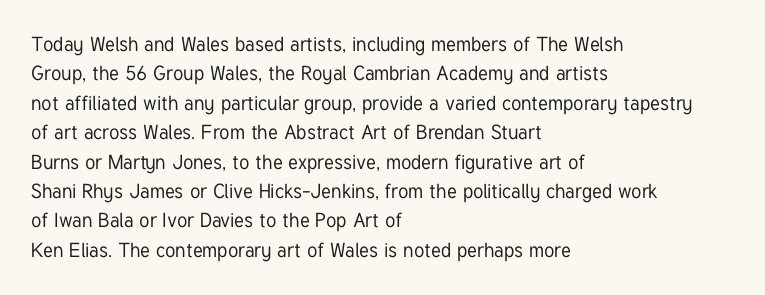
The image shows 20 px text type, upright; set left-aligned, normal line spacing (1.47x), normal letter spacing, not underlined.
